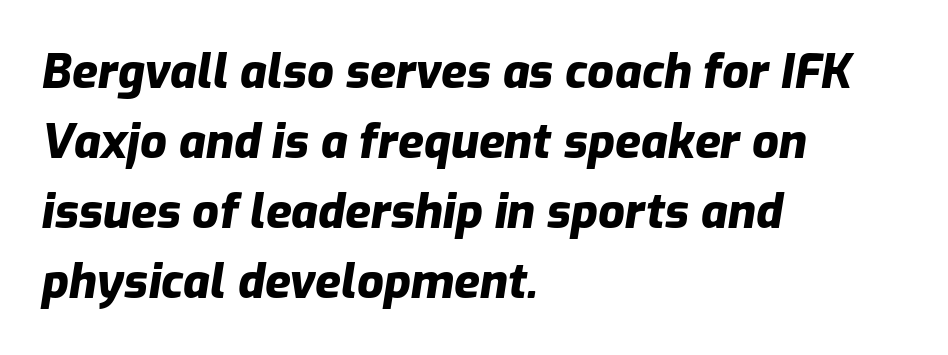
The image shows 47 px heavy type, italic (leaning right); set left-aligned, normal line spacing (1.49x), normal letter spacing, not underlined; low stroke contrast and a medium x-height.
